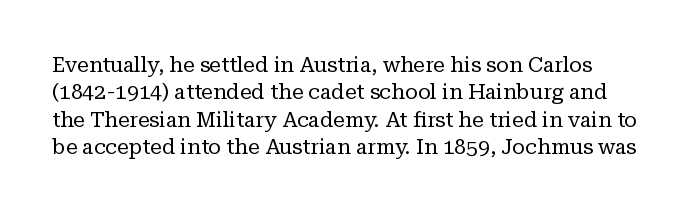
Q: Is the text bold? A: No.
Q: Is the text italic (slanted)? A: No, it is upright.
Q: Is the text underlined? A: No.
Q: Is the spacing between letters normal or unusually wide? A: Normal.
Q: Is the spacing between lines tight, normal or loose? A: Normal.
